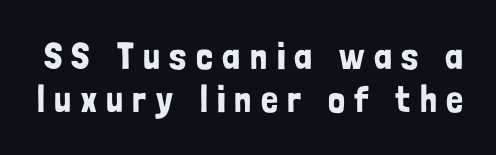
Note the varied advance widths — an 'i' is clearly narrower than an 'm'. You could only call the tracking loose — the letters float apart. Anything drawn beneath the words? Only blank space. Each new line begins almost immediately beneath the previous one. Rendered with straight, roman letterforms. The rendering shows plain stroke endings on the letterforms — a sans-serif design.
